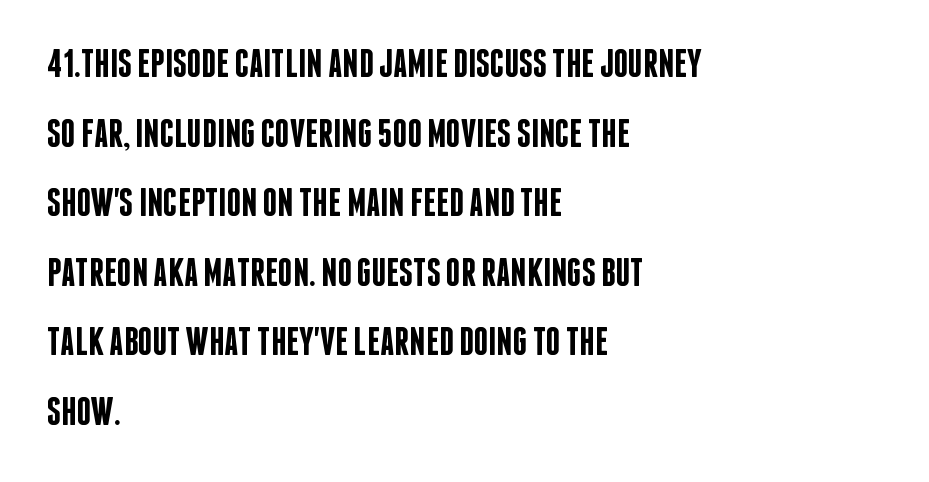
Q: Is the text bold? A: Semi-bold.
Q: Is the text italic (slanted)? A: No, it is upright.
Q: Is the typeface a serif or a sans-serif typeface? A: Sans-serif.
Q: Is the text underlined? A: No.
Q: How is the paragraph aligned? A: Left-aligned.
Q: Is the spacing between letters normal or unusually wide? A: Normal.
Q: Width (condensed, normal, or wide)? A: Condensed.
Q: Stroke contrast? A: Low.
Q: x-height? A: Large.
Q: Monospaced? A: No.
